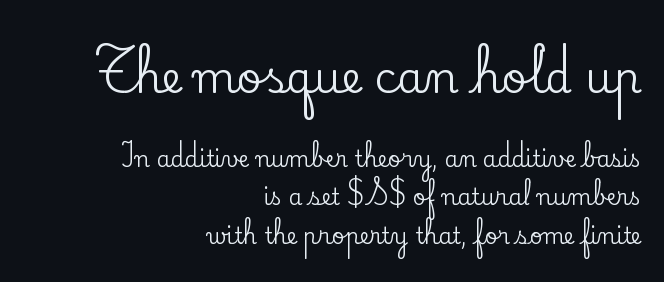
{"serif": "yes", "italic": "no", "width": "normal", "stroke_contrast": "low", "x_height": "small", "monospaced": "no", "underline": "no", "align": "right", "line_spacing_ratio": 1.74, "letter_spacing": "normal", "letter_spacing_em": 0.0, "larger_block": "first", "size_ratio": 1.95, "glyph_px": 43}
